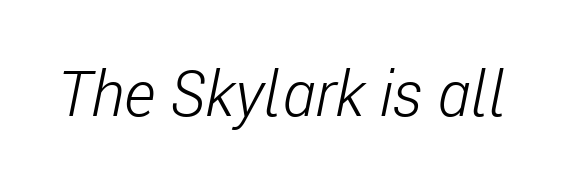
The image shows 63 px light, condensed type, italic (leaning right); set normal letter spacing, not underlined; low stroke contrast and a medium x-height.
